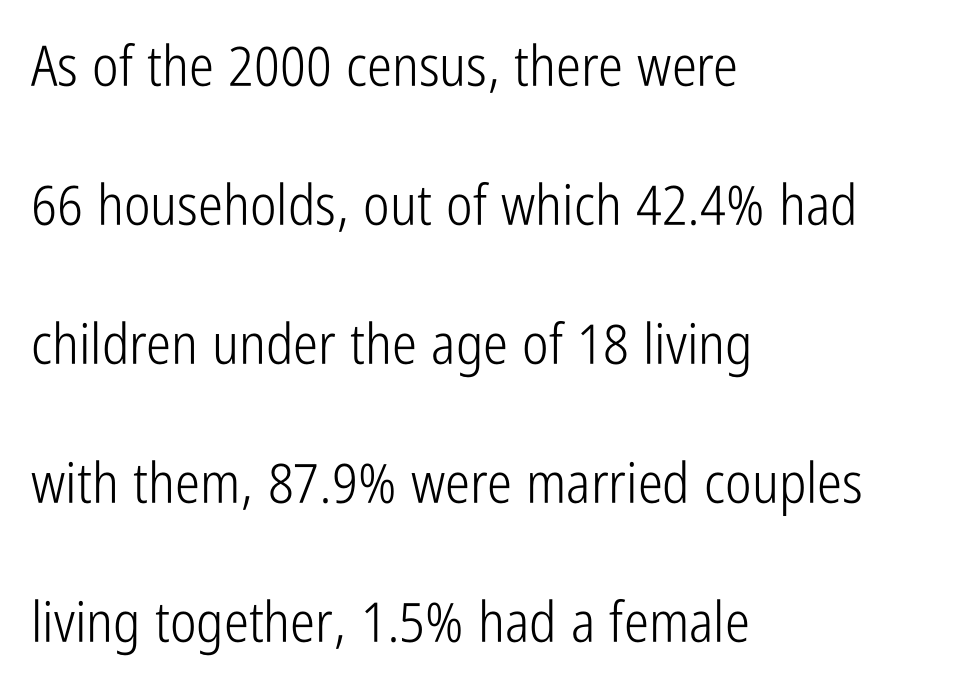
The image shows 56 px light, condensed sans-serif type, upright; set left-aligned, loose line spacing (2.48x), normal letter spacing, not underlined; low stroke contrast and a medium x-height.
